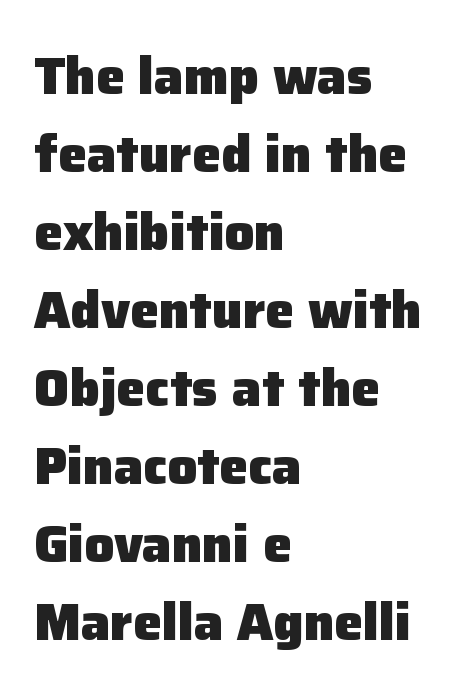
Which margin do the lines hug? The left one — the right edge is uneven. Caption: standard tracking, unaltered. The text was rendered using a sans face with plain stroke endings. Clear beneath every line of the passage. Nope, not italic — everything's standing straight. The rendering uses a bold face; every stroke is thick and dark.
